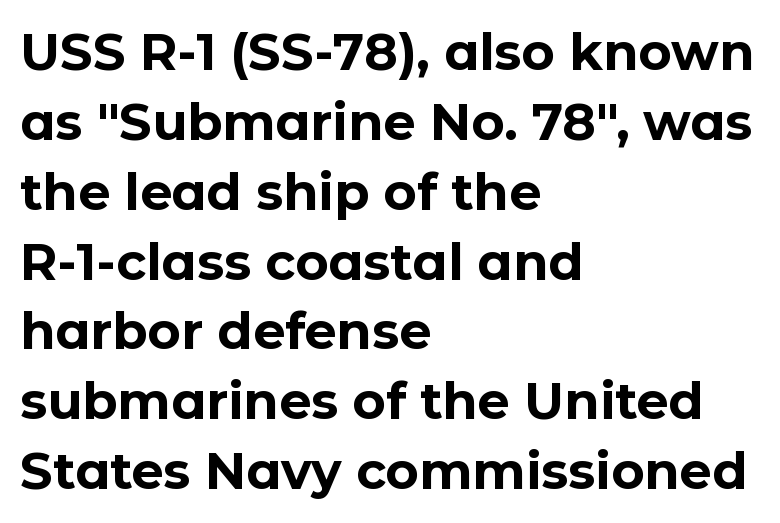
The image shows 51 px bold sans-serif type, upright; set left-aligned, normal line spacing (1.37x), normal letter spacing, not underlined; low stroke contrast and a medium x-height.
